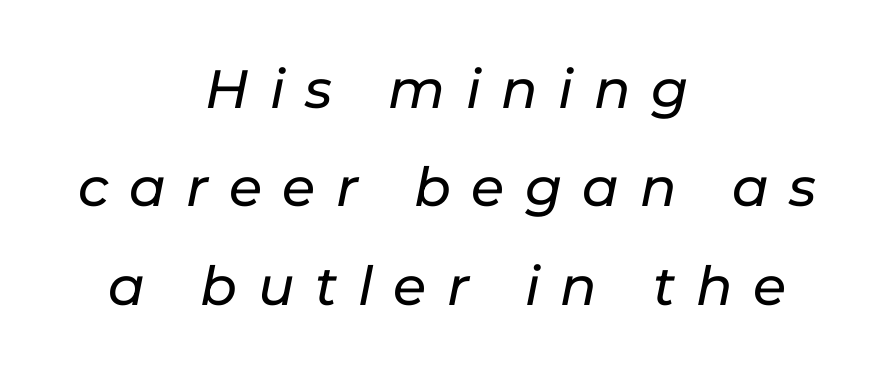
Note the varied advance widths — an 'i' is clearly narrower than an 'm'. Every character sits at an angle, as italics do. Rule under the text: the space is simply empty. The tracking jumps out immediately: characters are airy and widely separated. The paragraph shown floats in the horizontal middle.
